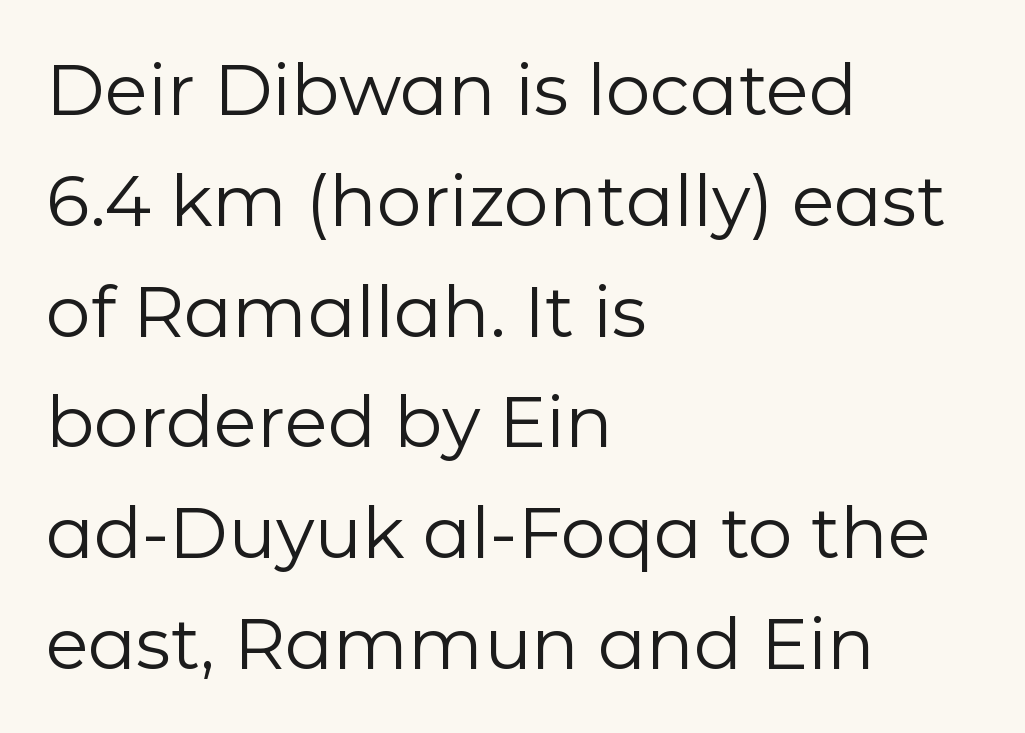
The image shows 71 px regular-weight sans-serif type, upright; set left-aligned, normal line spacing (1.56x), normal letter spacing, not underlined; low stroke contrast and a medium x-height.
